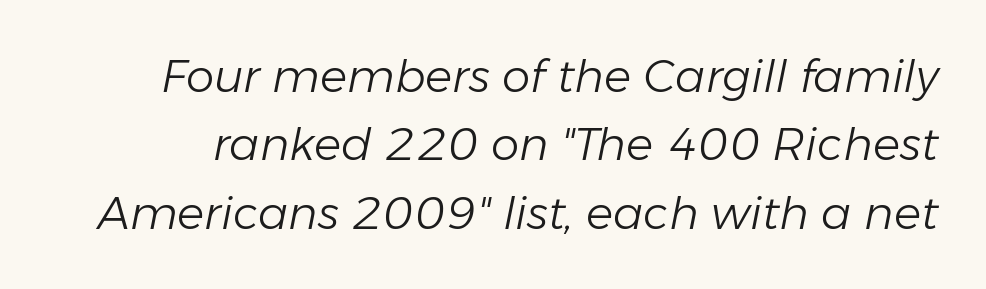
{"italic": "yes", "lean": "right", "slant_degrees": 11, "bold": "no", "weight": "light", "width": "normal", "stroke_contrast": "low", "x_height": "medium", "monospaced": "no", "underline": "no", "line_spacing": "normal", "line_spacing_ratio": 1.52, "letter_spacing": "normal", "letter_spacing_em": 0.0, "glyph_px": 45}
